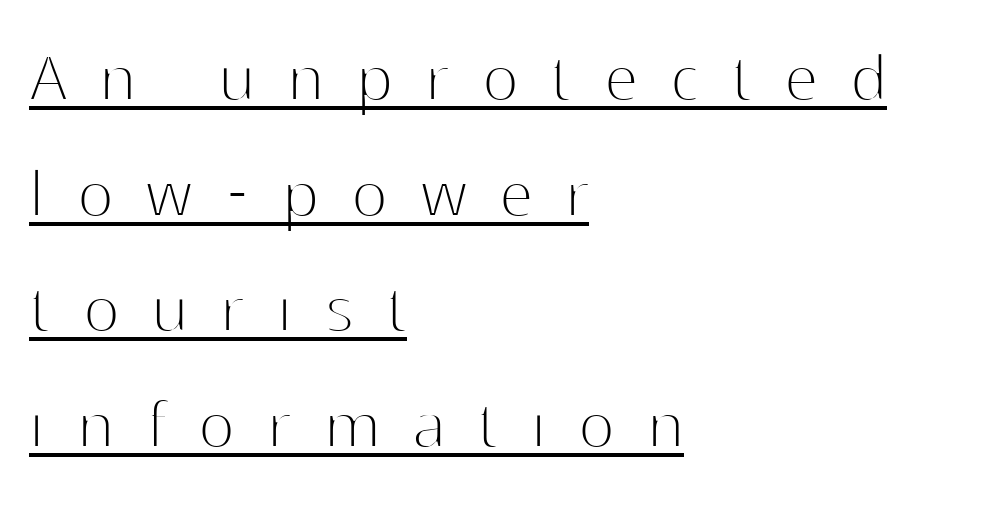
Line spacing here is normal. Ink coverage per letter is moderate at most. Type style note: lacks serifs. This rendering features underlined lettering. Students, note that the glyphs here are deliberately spaced far apart. The typography opts for an upright posture over an oblique one.
